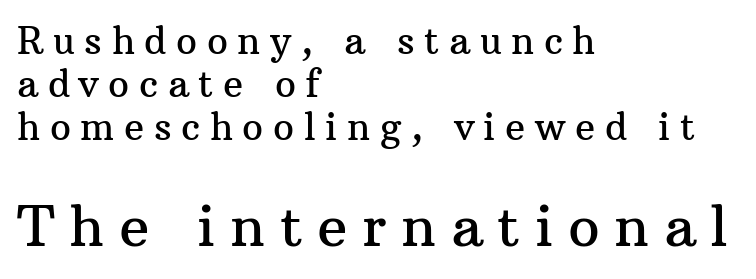
The image shows 56 px serif type, upright; set left-aligned, line spacing 1.16x, unusually wide letter spacing (+0.26 em), not underlined; the second (bottom) block is 1.51x larger; medium stroke contrast and a medium x-height.
